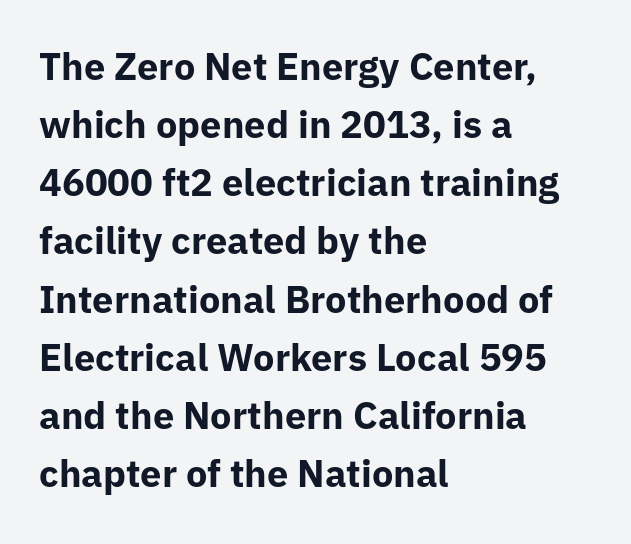
{"serif": "no", "italic": "no", "bold": "yes", "weight": "bold", "width": "normal", "stroke_contrast": "low", "x_height": "medium", "monospaced": "no", "underline": "no", "align": "left", "line_spacing": "normal", "line_spacing_ratio": 1.53, "letter_spacing": "normal", "letter_spacing_em": 0.0, "glyph_px": 38}
